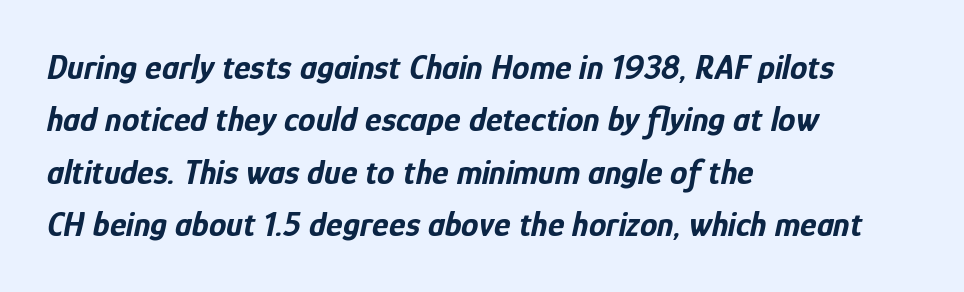
{"italic": "yes", "lean": "right", "slant_degrees": 12, "bold": "yes", "weight": "bold", "width": "condensed", "stroke_contrast": "low", "x_height": "medium", "monospaced": "no", "underline": "no", "align": "left", "line_spacing": "normal", "line_spacing_ratio": 1.5, "letter_spacing": "normal", "letter_spacing_em": 0.0, "glyph_px": 35}
